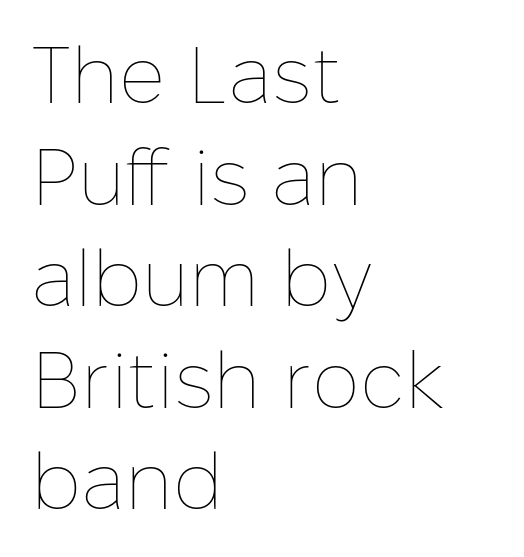
The image shows 80 px thin type, upright; set left-aligned, normal line spacing (1.27x), normal letter spacing, not underlined; low stroke contrast and a medium x-height.
